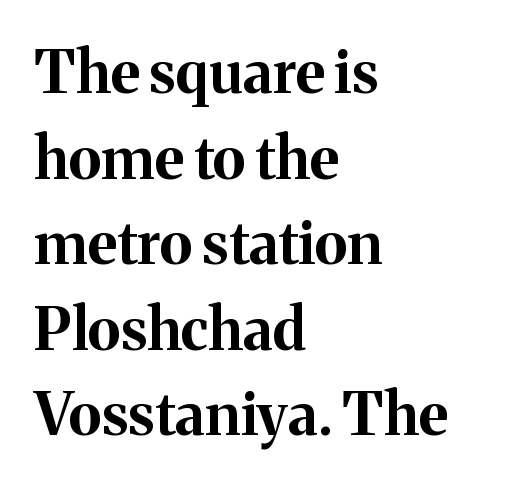
{"serif": "yes", "italic": "no", "bold": "yes", "weight": "bold", "width": "normal", "stroke_contrast": "medium", "x_height": "medium", "monospaced": "no", "underline": "no", "align": "left", "line_spacing": "normal", "line_spacing_ratio": 1.45, "letter_spacing": "normal", "letter_spacing_em": 0.0, "glyph_px": 59}
